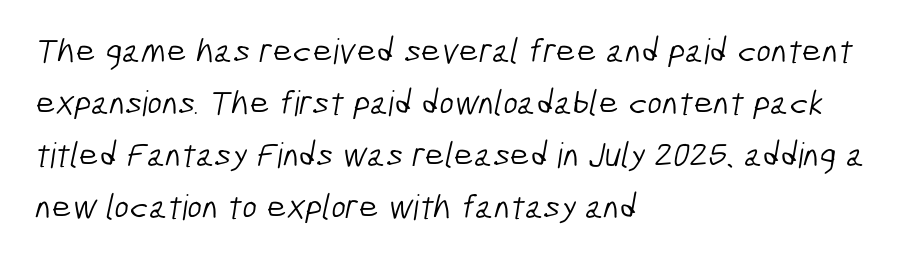
The image shows 35 px light, condensed sans-serif type; set left-aligned, normal line spacing (1.49x), normal letter spacing, not underlined; low stroke contrast and a medium x-height.
